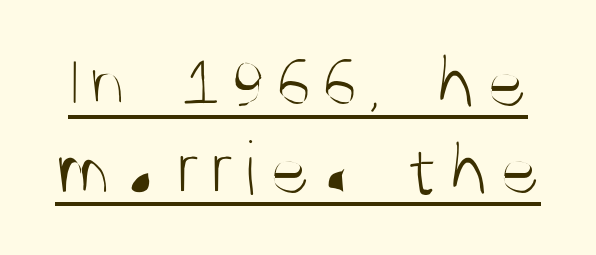
{"serif": "no", "italic": "no", "bold": "no", "weight": "light", "width": "condensed", "stroke_contrast": "medium", "x_height": "large", "monospaced": "no", "underline": "yes", "line_spacing": "tight", "line_spacing_ratio": 1.12, "glyph_px": 78}
